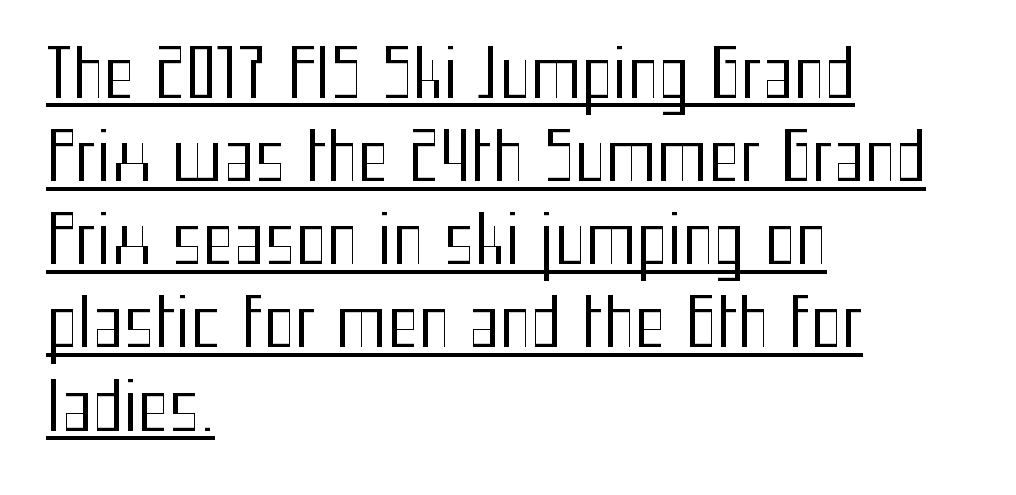
The image shows 66 px regular-weight, condensed sans-serif type, upright; set left-aligned, normal line spacing (1.26x), normal letter spacing, underlined; medium stroke contrast and a medium x-height.
